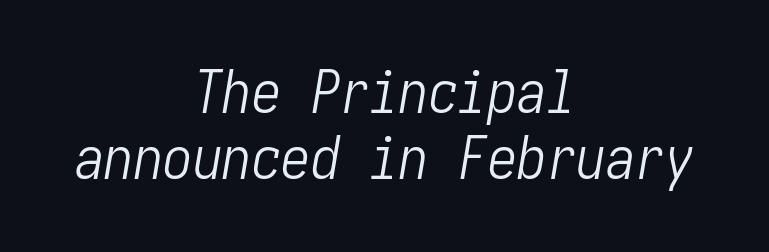
{"italic": "yes", "lean": "right", "slant_degrees": 10, "bold": "no", "weight": "light", "width": "condensed", "stroke_contrast": "low", "x_height": "medium", "underline": "no", "align": "center", "line_spacing": "tight", "line_spacing_ratio": 1.12, "letter_spacing": "normal", "letter_spacing_em": 0.0, "glyph_px": 59}
